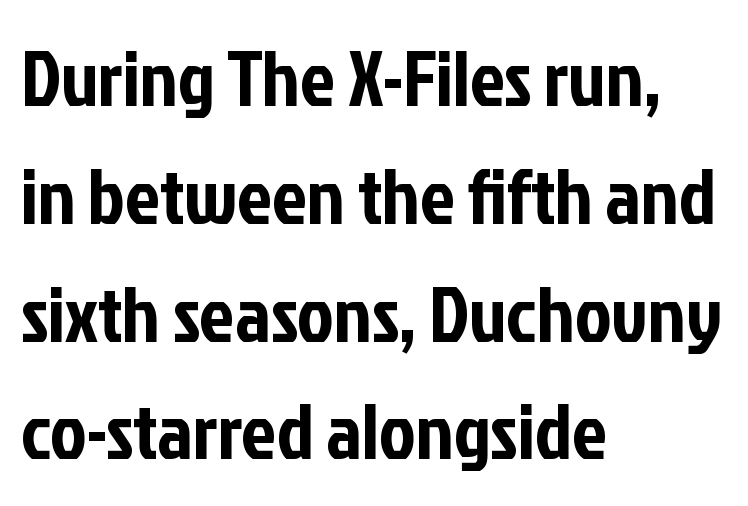
Looks like regular typesetting: each glyph gets only the width it needs. Tall strokes in this sample are plumb rather than angled. The text was rendered using a sans face with plain stroke endings. Reading down the block, your eye returns to a fixed left position each line. Look at the tracking — it's just the regular setting, nothing added. Successive baselines arrive at the customary interval.
